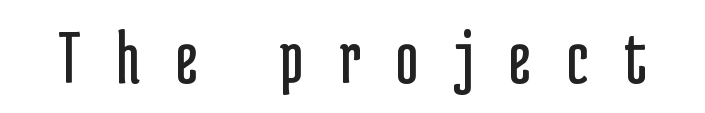
The passage shown is typed in a proportional face where columns would drift. The characters display no serif detailing; their extremities are plain. The weight would be labelled regular, book, light, or lighter still. The zone under the glyphs is completely vacant. Between one letter and the next there's a generous, obvious gap. Vertical strokes here are truly vertical.
